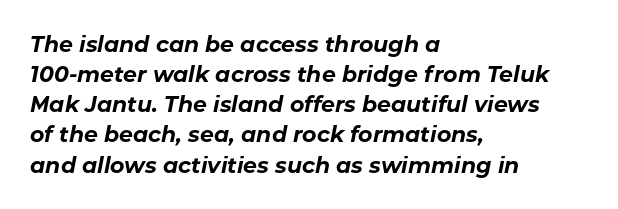
{"italic": "yes", "lean": "right", "slant_degrees": 11, "bold": "yes", "underline": "no", "align": "left", "line_spacing": "normal", "line_spacing_ratio": 1.37, "letter_spacing": "normal", "letter_spacing_em": 0.0, "glyph_px": 22}
